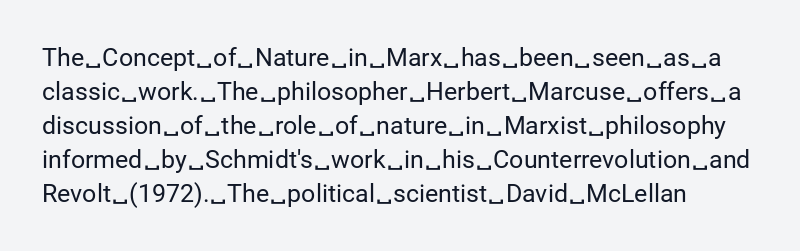
The image shows 25 px text type, upright; set normal line spacing (1.36x), normal letter spacing, not underlined.
